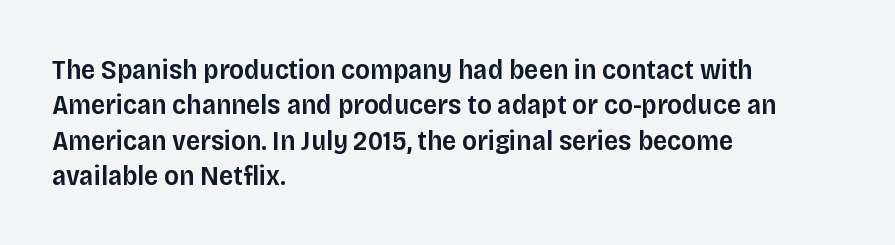
{"serif": "no", "italic": "no", "bold": "semi", "weight": "semibold", "width": "normal", "stroke_contrast": "low", "x_height": "large", "monospaced": "no", "underline": "no", "align": "left", "line_spacing": "normal", "line_spacing_ratio": 1.26, "letter_spacing": "normal", "letter_spacing_em": 0.0, "glyph_px": 28}
